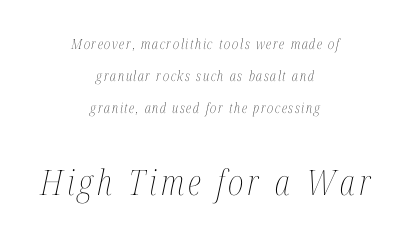
{"italic": "yes", "lean": "right", "slant_degrees": 12, "bold": "no", "weight": "thin", "width": "condensed", "stroke_contrast": "medium", "x_height": "medium", "monospaced": "no", "underline": "no", "align": "center", "line_spacing": "loose", "line_spacing_ratio": 2.27, "larger_block": "second", "size_ratio": 2.5, "glyph_px": 35}
